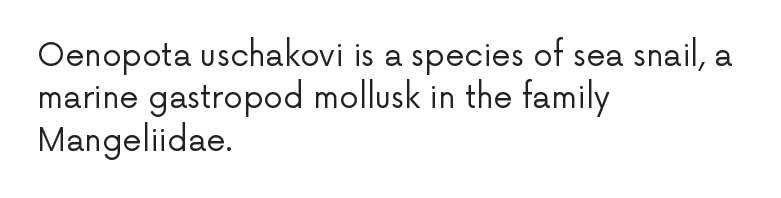
{"serif": "no", "italic": "no", "bold": "no", "weight": "regular", "width": "normal", "stroke_contrast": "low", "x_height": "medium", "monospaced": "no", "underline": "no", "align": "left", "line_spacing": "normal", "line_spacing_ratio": 1.37, "letter_spacing": "normal", "letter_spacing_em": 0.0, "glyph_px": 31}
